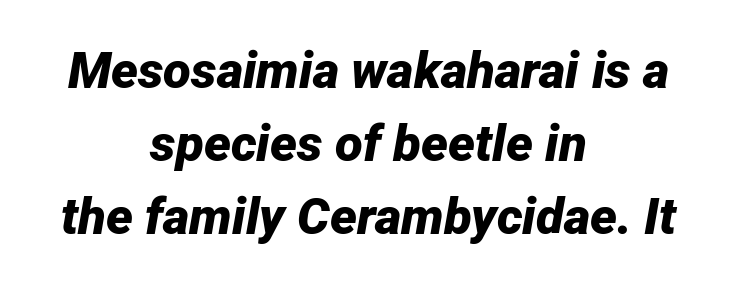
{"italic": "yes", "lean": "right", "slant_degrees": 12, "bold": "yes", "weight": "bold", "width": "normal", "stroke_contrast": "low", "x_height": "medium", "monospaced": "no", "underline": "no", "align": "center", "line_spacing": "normal", "line_spacing_ratio": 1.43, "letter_spacing": "normal", "letter_spacing_em": 0.0, "glyph_px": 51}
